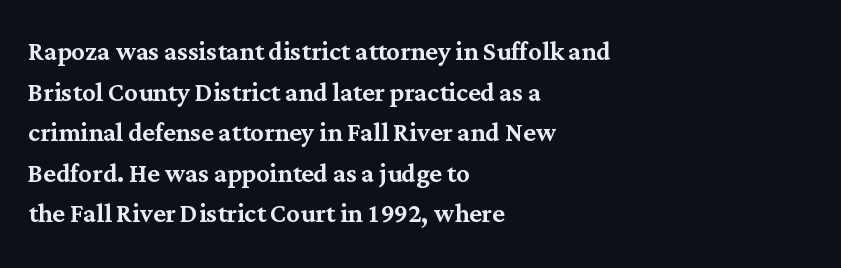
Q: Is the text italic (slanted)? A: No, it is upright.
Q: Is the typeface a serif or a sans-serif typeface? A: Serif.
Q: Is the text underlined? A: No.
Q: How is the paragraph aligned? A: Left-aligned.
Q: Is the spacing between letters normal or unusually wide? A: Normal.
Q: Width (condensed, normal, or wide)? A: Normal.
Q: Stroke contrast? A: Medium.
Q: x-height? A: Medium.
Q: Monospaced? A: No.
